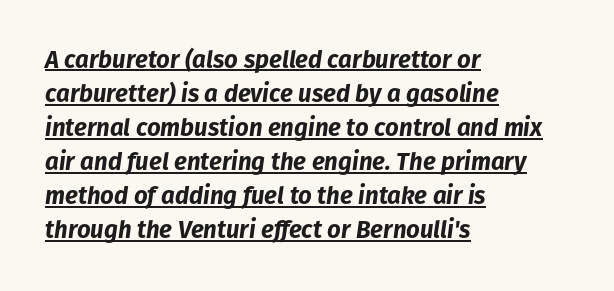
{"italic": "yes", "lean": "right", "slant_degrees": 8, "bold": "yes", "underline": "yes", "align": "left", "line_spacing": "normal", "line_spacing_ratio": 1.42, "letter_spacing": "normal", "letter_spacing_em": 0.0, "glyph_px": 24}
